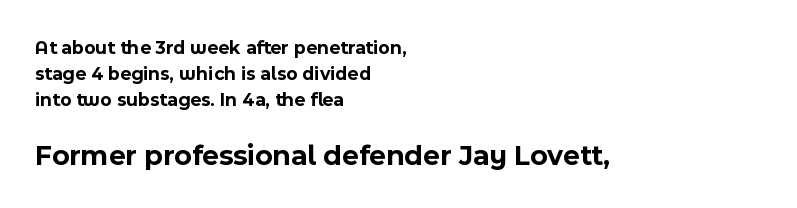
The glyphs have the mass of a bold cut. The face used here is proportionally spaced, like ordinary book or web type. Ordinary non-slanted type is in use. The designer went with a sans here, leaving each stem footless. Teacher's note: observe the even left margin — that is flush-left alignment. Is the letter spacing exaggerated? No — it looks like the ordinary default.
